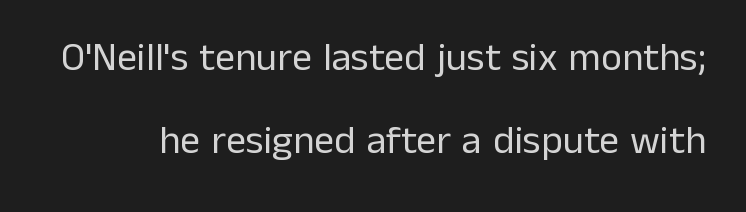
Ink coverage per letter is moderate at most. In terms of posture, this sample is upright. Regarding leading, the lines here are spaced well apart. Varying glyph widths throughout — classic text-font behaviour. Between one letter and the next there's only the usual sliver of space.
